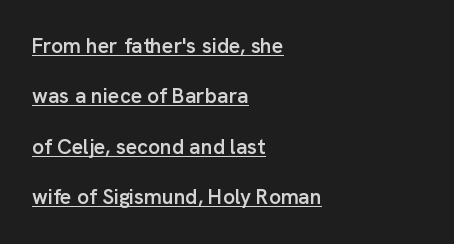
Q: Is the text bold? A: Semi-bold.
Q: Is the text italic (slanted)? A: No, it is upright.
Q: Is the text underlined? A: Yes.
Q: How is the paragraph aligned? A: Left-aligned.
Q: Is the spacing between letters normal or unusually wide? A: Normal.
Q: Is the spacing between lines tight, normal or loose? A: Loose.
